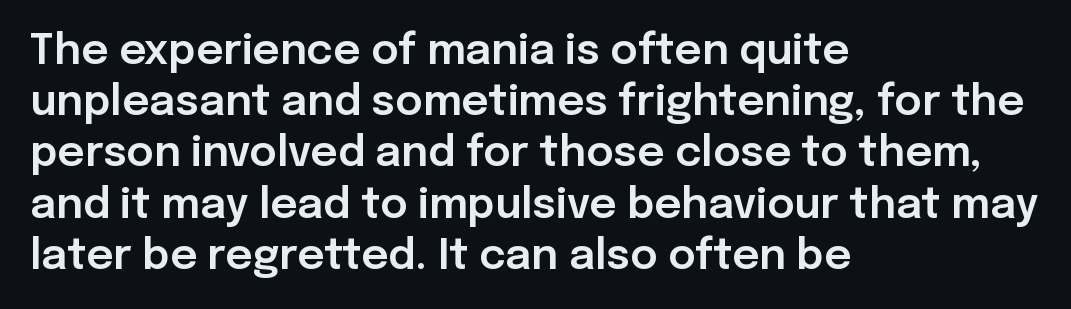
Q: Is the text italic (slanted)? A: No, it is upright.
Q: Is the typeface a serif or a sans-serif typeface? A: Sans-serif.
Q: Is the text underlined? A: No.
Q: How is the paragraph aligned? A: Left-aligned.
Q: Is the spacing between letters normal or unusually wide? A: Normal.
Q: Width (condensed, normal, or wide)? A: Normal.
Q: Stroke contrast? A: Low.
Q: x-height? A: Medium.
Q: Monospaced? A: No.
